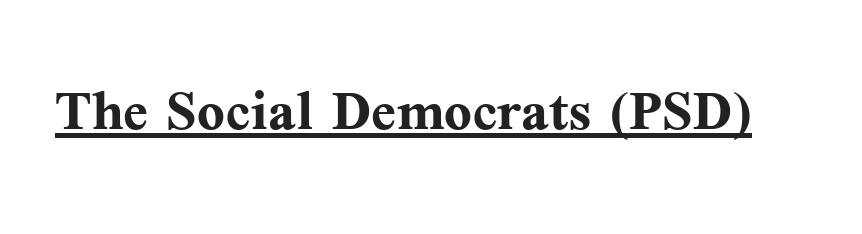
The image shows 73 px semibold serif type, upright; set normal letter spacing, underlined; medium stroke contrast and a medium x-height.
